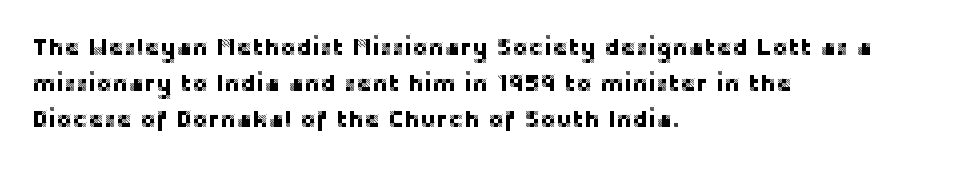
The image shows 24 px text type, upright; set left-aligned, normal line spacing (1.49x), normal letter spacing, not underlined.
